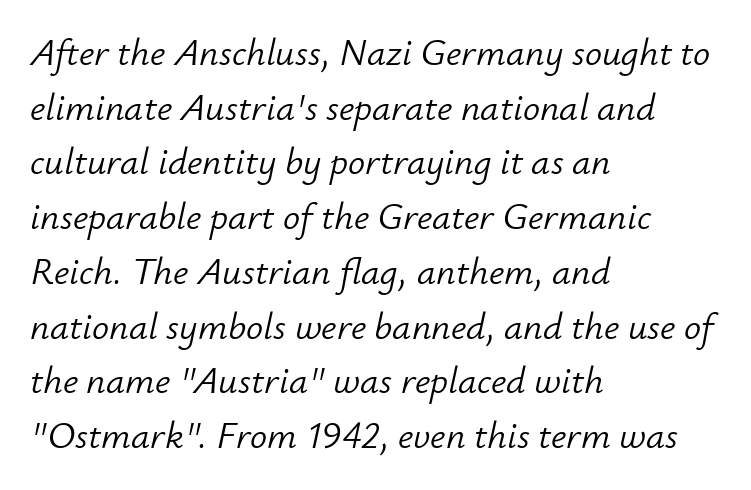
The image shows 38 px light type, italic (leaning right); set left-aligned, normal line spacing (1.44x), normal letter spacing, not underlined; low stroke contrast and a small x-height.
